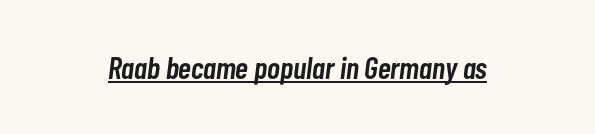
Q: Is the text bold? A: Semi-bold.
Q: Is the text italic (slanted)? A: Yes, it leans right by about 7 degrees.
Q: Is the text underlined? A: Yes.
Q: Is the spacing between letters normal or unusually wide? A: Normal.
Q: Width (condensed, normal, or wide)? A: Condensed.
Q: Stroke contrast? A: Low.
Q: x-height? A: Medium.
Q: Monospaced? A: No.
